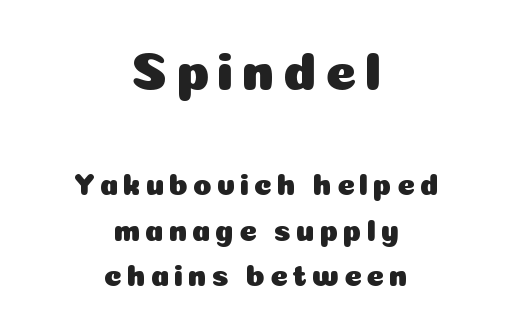
{"serif": "no", "italic": "no", "width": "normal", "stroke_contrast": "low", "x_height": "medium", "monospaced": "no", "underline": "no", "align": "center", "line_spacing": "normal", "line_spacing_ratio": 1.51, "larger_block": "first", "size_ratio": 1.77, "glyph_px": 53}
